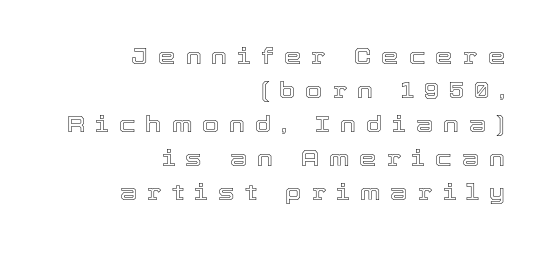
The image shows 22 px text type, upright; set right-aligned, normal line spacing (1.55x), unusually wide letter spacing (+0.46 em), not underlined.
